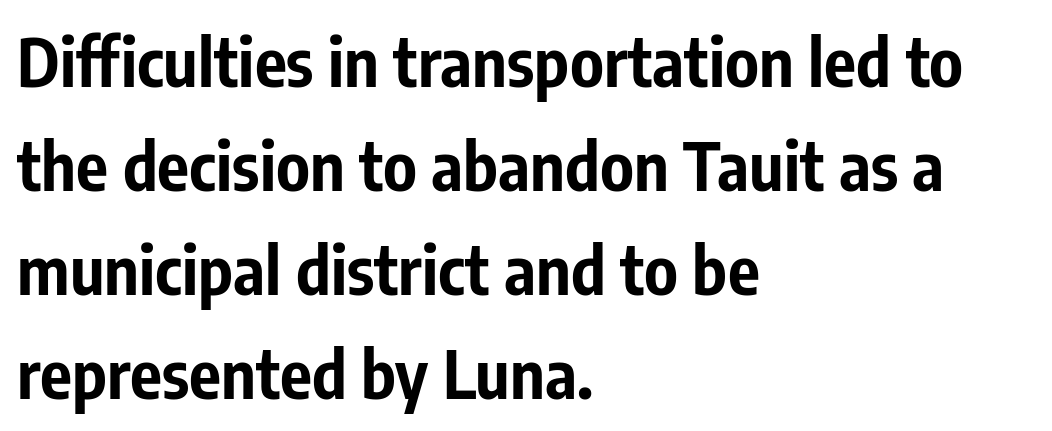
Quick note: not italic, upright. The lines sit at an ordinary, default distance from one another. No feet cap the strokes, marking this as sans-serif type. These lines carry a lot of weight — the face is fully bold. This sample uses plain, unmodified letter spacing.
